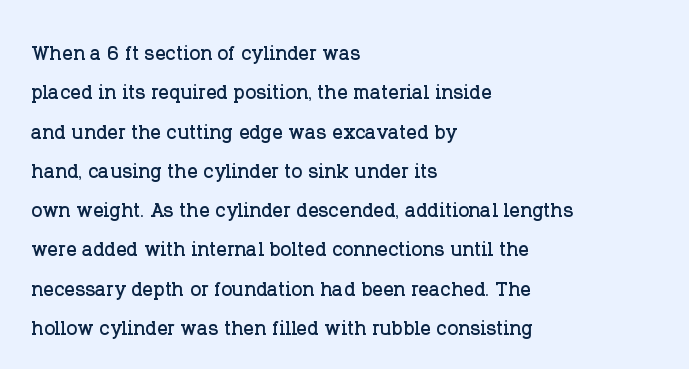
Q: Is the text italic (slanted)? A: No, it is upright.
Q: Is the text underlined? A: No.
Q: How is the paragraph aligned? A: Left-aligned.
Q: Is the spacing between letters normal or unusually wide? A: Normal.
Q: Is the spacing between lines tight, normal or loose? A: Normal.
